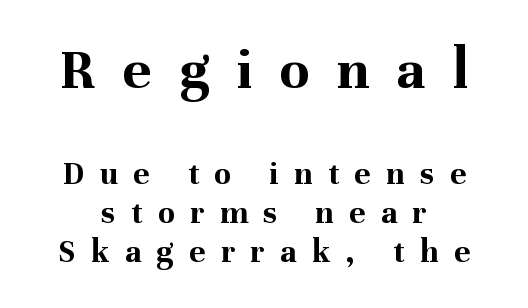
Observe the wide spacing: letters keep a clear distance from each other. Summary of weight: heavy, a full bold. Is the lower block the larger one? No — the upper block carries the bigger type. A roman cut, with each character standing at attention.
